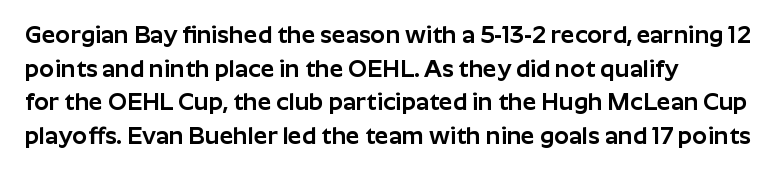
Leading matches the norm, producing a regular column. Every stem runs plumb, perpendicular to the baseline. Underline: absent. In CSS terms this would be text-align: left. Here the glyphs are tracked normally, forming tight word shapes.
